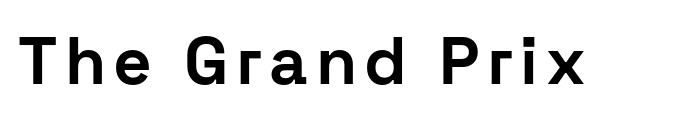
{"serif": "no", "italic": "no", "bold": "yes", "weight": "bold", "width": "normal", "stroke_contrast": "low", "x_height": "medium", "monospaced": "no", "underline": "no", "glyph_px": 67}
